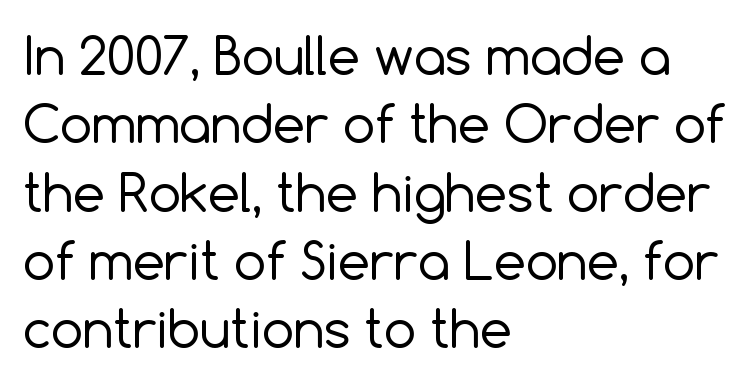
{"serif": "no", "italic": "no", "bold": "no", "weight": "regular", "width": "normal", "x_height": "medium", "monospaced": "no", "underline": "no", "align": "left", "line_spacing": "normal", "line_spacing_ratio": 1.34, "letter_spacing": "normal", "letter_spacing_em": 0.0, "glyph_px": 51}
